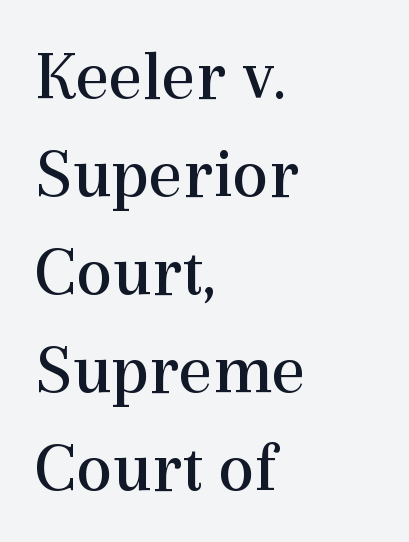
Designer's note — italics off, roman on. The passage shown has conventional tracking throughout. All the whitespace from short lines collects on the right. Regarding leading, the lines here are spaced in the standard way. Glance below the letters and you will spot only blank space.
